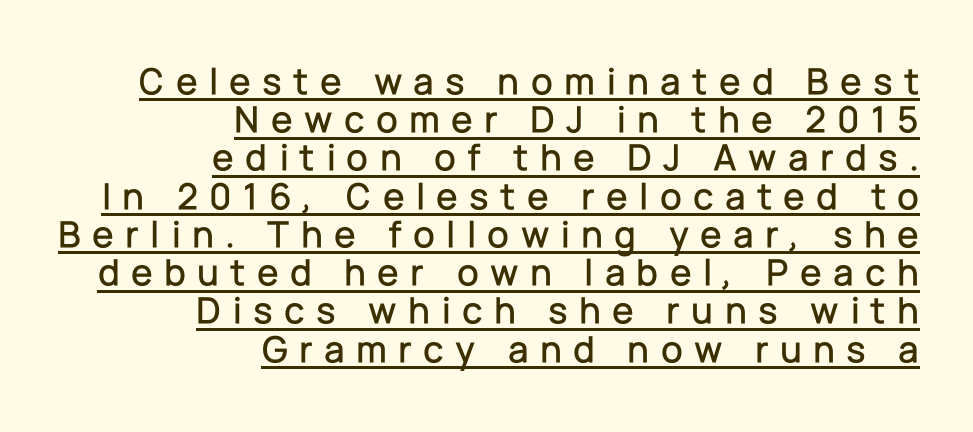
{"serif": "no", "italic": "no", "width": "normal", "stroke_contrast": "low", "x_height": "medium", "monospaced": "no", "underline": "yes", "align": "right", "line_spacing": "tight", "line_spacing_ratio": 0.98, "letter_spacing": "wide", "letter_spacing_em": 0.29, "glyph_px": 39}
